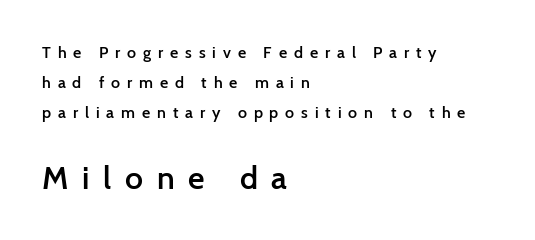
Q: Is the text bold? A: Semi-bold.
Q: Is the text italic (slanted)? A: No, it is upright.
Q: Is the typeface a serif or a sans-serif typeface? A: Sans-serif.
Q: Is the text underlined? A: No.
Q: How is the paragraph aligned? A: Left-aligned.
Q: Is the spacing between letters normal or unusually wide? A: Unusually wide.
Q: Which block of text is set in a larger size, the first (top) or the second (bottom)? A: The second (bottom) one.
Q: Width (condensed, normal, or wide)? A: Normal.
Q: Stroke contrast? A: Low.
Q: x-height? A: Medium.
Q: Monospaced? A: No.
